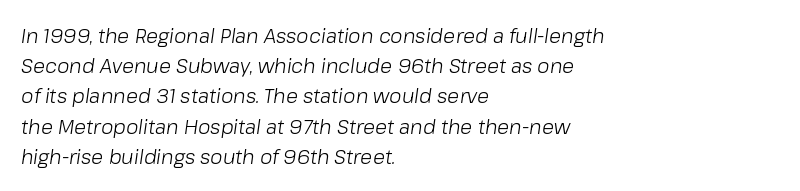
In terms of leading, this rendering sits right in the middle. The typography opts for an oblique posture over an upright one. You could call the tracking neutral — neither tight nor loose. Weight class: somewhere from thin through regular. Which margin do the lines hug? The left one — the right edge is uneven. The specimen omits any rule beneath the text block's lines.
